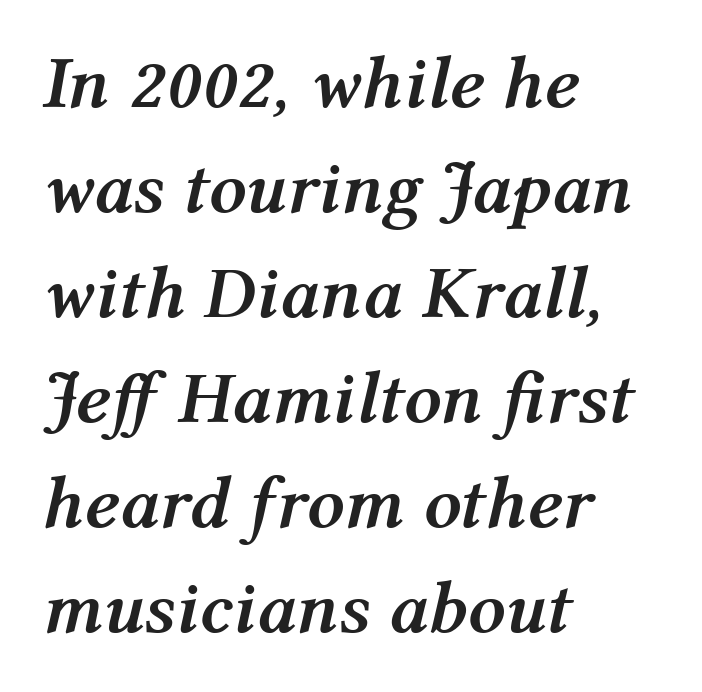
Q: Is the text bold? A: Yes.
Q: Is the text italic (slanted)? A: Yes, it leans right by about 12 degrees.
Q: Is the text underlined? A: No.
Q: How is the paragraph aligned? A: Left-aligned.
Q: Is the spacing between letters normal or unusually wide? A: Normal.
Q: Is the spacing between lines tight, normal or loose? A: Normal.
Q: Width (condensed, normal, or wide)? A: Normal.
Q: Stroke contrast? A: Medium.
Q: x-height? A: Medium.
Q: Monospaced? A: No.
